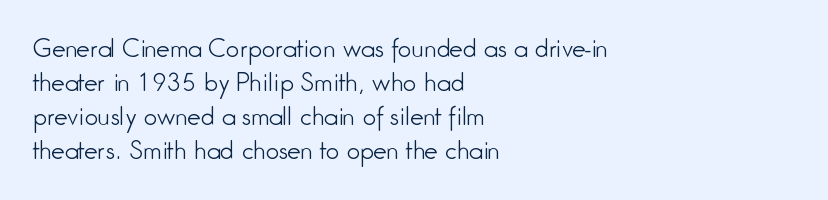
Decoration check: the copy has no underline. Teacher's note: observe the even left margin — that is flush-left alignment. Interline gaps are of average width in this sample. No chunkiness to these letters — they're not bold. These lines were composed using upright roman letters.
